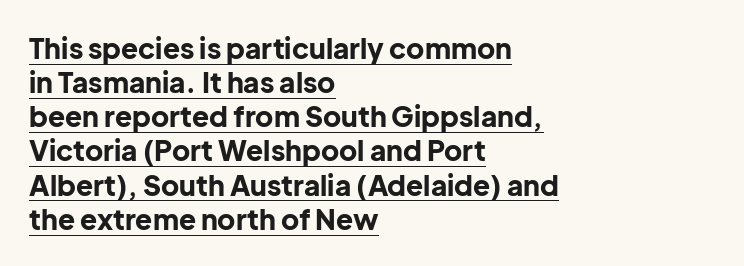
Q: Is the text bold? A: Yes.
Q: Is the text italic (slanted)? A: No, it is upright.
Q: Is the typeface a serif or a sans-serif typeface? A: Sans-serif.
Q: Is the text underlined? A: Yes.
Q: How is the paragraph aligned? A: Left-aligned.
Q: Is the spacing between letters normal or unusually wide? A: Normal.
Q: Width (condensed, normal, or wide)? A: Normal.
Q: Stroke contrast? A: Low.
Q: x-height? A: Medium.
Q: Monospaced? A: No.
